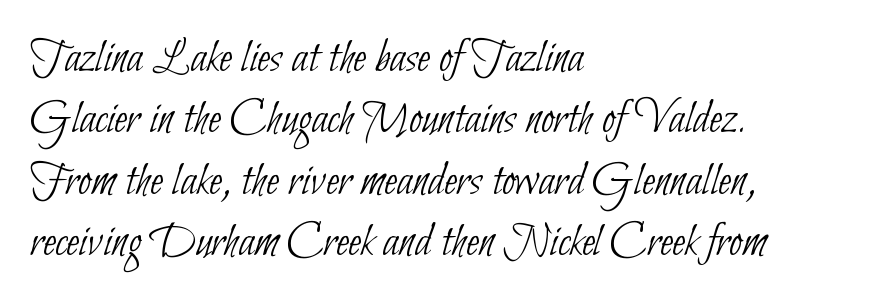
Q: Is the text bold? A: No.
Q: Is the typeface a serif or a sans-serif typeface? A: Sans-serif.
Q: Is the text underlined? A: No.
Q: How is the paragraph aligned? A: Left-aligned.
Q: Is the spacing between letters normal or unusually wide? A: Normal.
Q: Is the spacing between lines tight, normal or loose? A: Normal.
Q: Width (condensed, normal, or wide)? A: Condensed.
Q: Stroke contrast? A: Low.
Q: x-height? A: Small.
Q: Monospaced? A: No.
